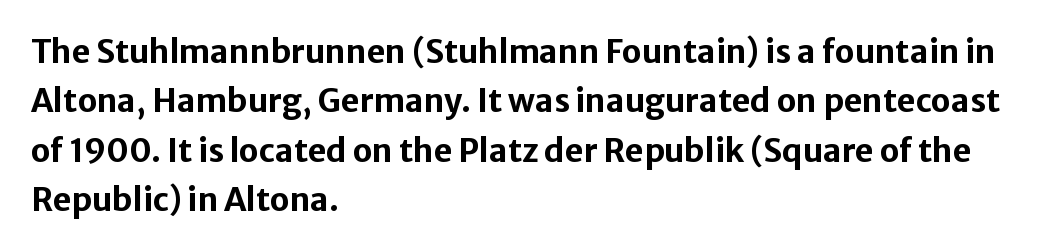
Q: Is the text bold? A: Yes.
Q: Is the text italic (slanted)? A: No, it is upright.
Q: Is the typeface a serif or a sans-serif typeface? A: Sans-serif.
Q: Is the text underlined? A: No.
Q: How is the paragraph aligned? A: Left-aligned.
Q: Is the spacing between letters normal or unusually wide? A: Normal.
Q: Is the spacing between lines tight, normal or loose? A: Normal.
Q: Width (condensed, normal, or wide)? A: Normal.
Q: Stroke contrast? A: Low.
Q: x-height? A: Medium.
Q: Monospaced? A: No.
